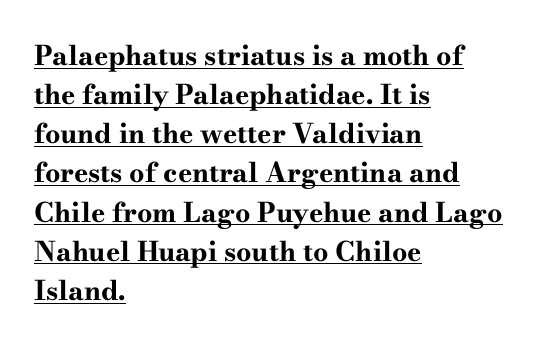
The image shows 27 px bold type, upright; set left-aligned, normal line spacing (1.45x), normal letter spacing, underlined.
